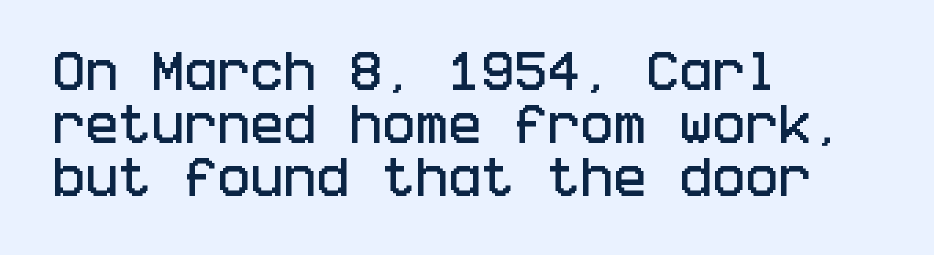
The area under the type is left untouched. A roman cut, with each character standing at attention. Is the block centered? No — it sits flush against the left margin. The type is set solid horizontally, with unmodified tracking. The type family on display is of the sans-serif kind.
